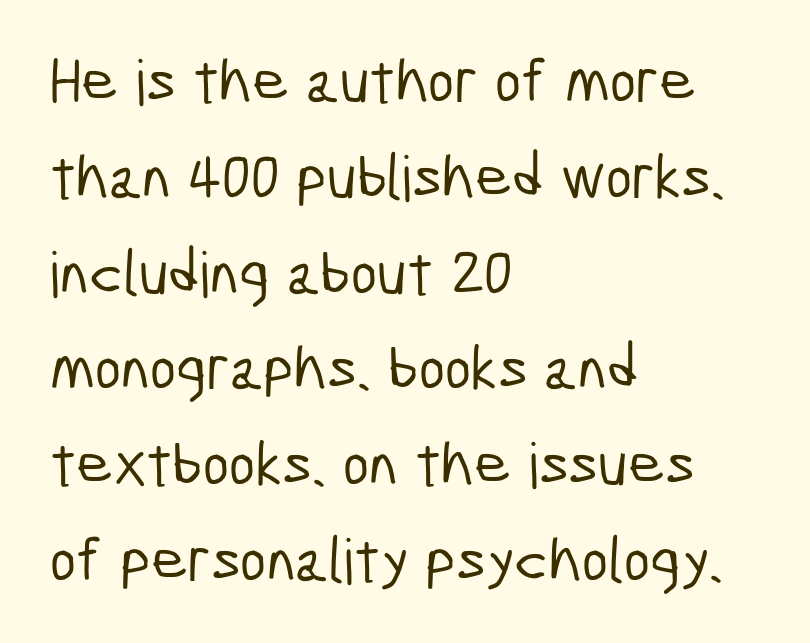
Q: Is the typeface a serif or a sans-serif typeface? A: Sans-serif.
Q: Is the text underlined? A: No.
Q: How is the paragraph aligned? A: Left-aligned.
Q: Is the spacing between letters normal or unusually wide? A: Normal.
Q: Is the spacing between lines tight, normal or loose? A: Normal.
Q: Width (condensed, normal, or wide)? A: Condensed.
Q: Stroke contrast? A: Low.
Q: x-height? A: Medium.
Q: Monospaced? A: No.
